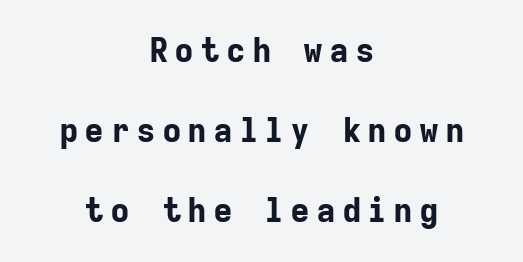
Notice the wide empty band between every row — that's loose leading. Heft: maximum for text — a bold. Glance below the letters and you will spot only blank space. In terms of posture, this sample is upright.
